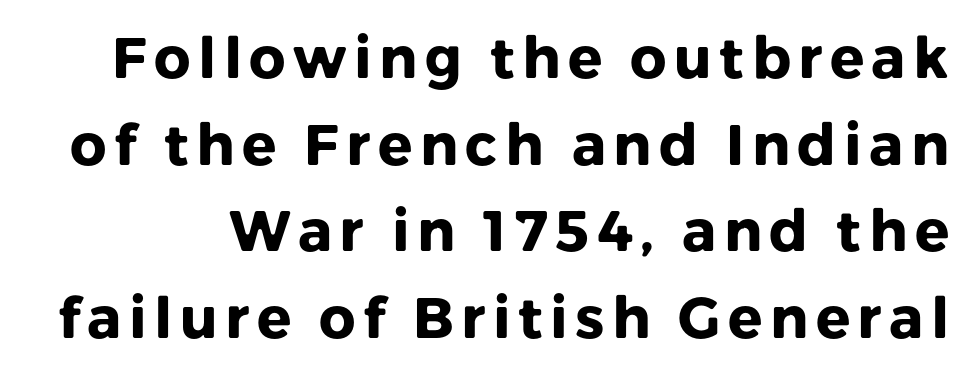
The image shows 57 px heavy sans-serif type, upright; set normal line spacing (1.52x), not underlined; low stroke contrast and a medium x-height.
